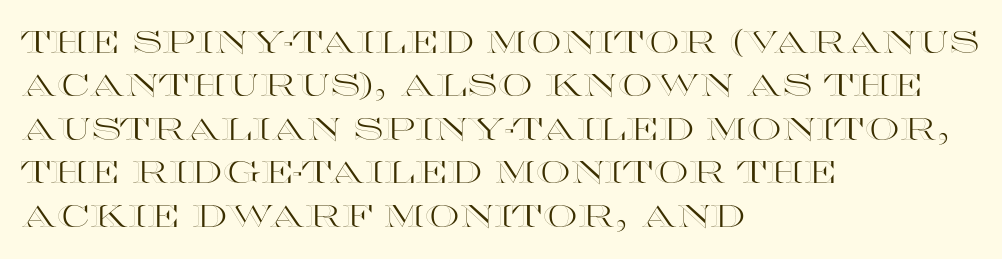
When letters stand straight like this, we call the style roman or upright. Layout note: lines flush left. Varying glyph widths throughout — classic text-font behaviour. Honestly, the letter spacing is just normal — you wouldn't notice it. Horizontal bands of white between lines are of average thickness.
